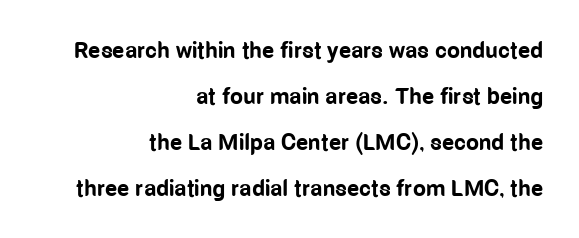
The rendering keeps characters at their native spacing. If you drew a line through each stem, it would be perfectly vertical. All the whitespace from short lines collects on the left. Regarding leading, the lines here are spaced well apart. Is the type bold? Yes — the strokes are clearly thick and heavy.
